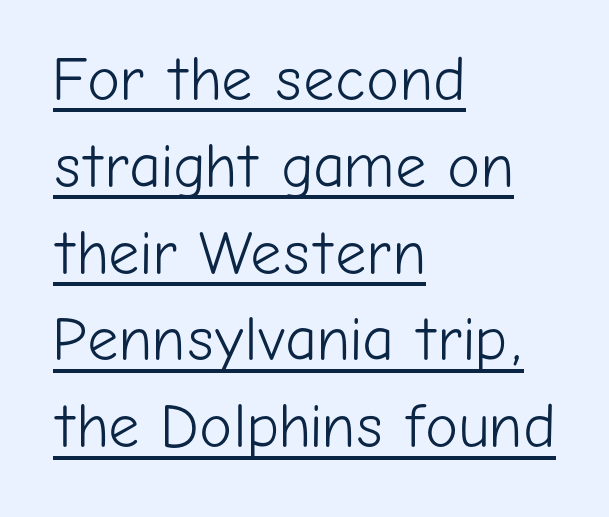
Q: Is the text bold? A: No.
Q: Is the text italic (slanted)? A: No, it is upright.
Q: Is the typeface a serif or a sans-serif typeface? A: Sans-serif.
Q: Is the text underlined? A: Yes.
Q: How is the paragraph aligned? A: Left-aligned.
Q: Is the spacing between letters normal or unusually wide? A: Normal.
Q: Is the spacing between lines tight, normal or loose? A: Normal.
Q: Width (condensed, normal, or wide)? A: Normal.
Q: Stroke contrast? A: Low.
Q: x-height? A: Medium.
Q: Monospaced? A: No.
